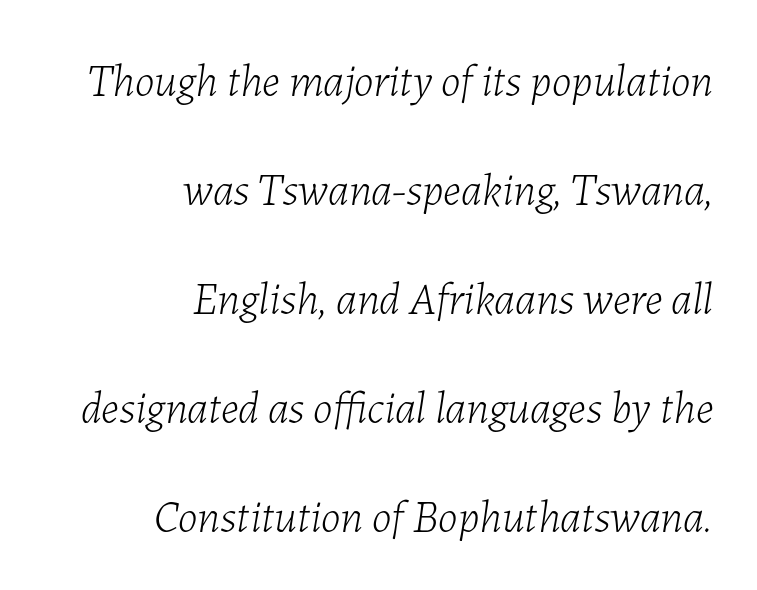
The specimen reads as italic at a glance. The passage shown is not bold in any degree. All the whitespace from short lines collects on the left. Here the designer chose a conventional face with non-uniform glyph widths. Just letters on the line, the space beneath them empty.
